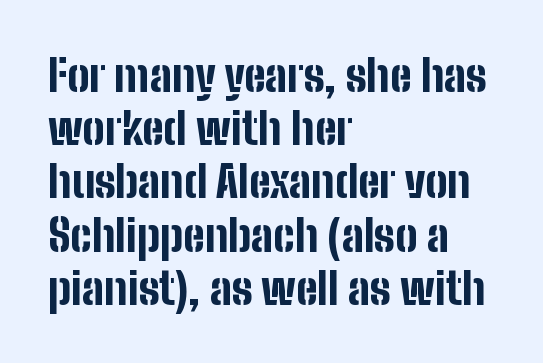
Q: Is the text bold? A: Yes.
Q: Is the text italic (slanted)? A: No, it is upright.
Q: Is the typeface a serif or a sans-serif typeface? A: Sans-serif.
Q: Is the text underlined? A: No.
Q: How is the paragraph aligned? A: Left-aligned.
Q: Is the spacing between letters normal or unusually wide? A: Normal.
Q: Width (condensed, normal, or wide)? A: Condensed.
Q: Stroke contrast? A: Low.
Q: x-height? A: Medium.
Q: Monospaced? A: No.
